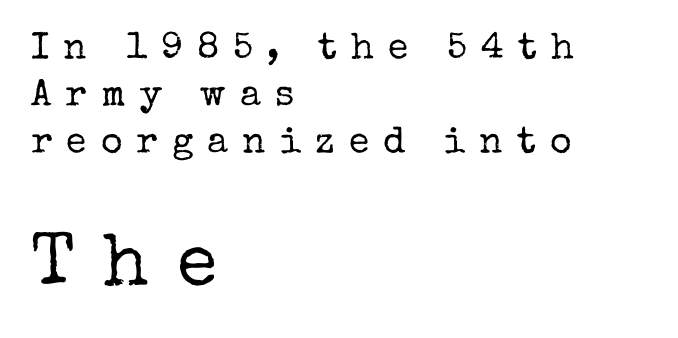
The image shows 74 px regular-weight serif type, upright; set left-aligned, normal line spacing (1.27x), unusually wide letter spacing (+0.38 em), not underlined; the second (bottom) block is 2.0x larger; low stroke contrast and a medium x-height.
